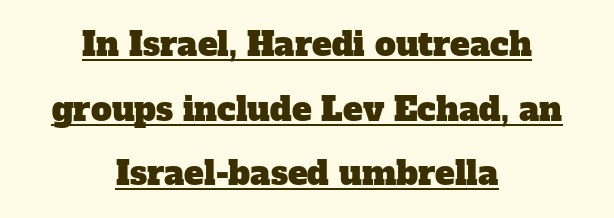
{"serif": "yes", "width": "normal", "stroke_contrast": "low", "x_height": "medium", "monospaced": "no", "underline": "yes", "align": "center", "line_spacing": "loose", "line_spacing_ratio": 1.96, "letter_spacing": "normal", "letter_spacing_em": 0.0, "glyph_px": 33}
